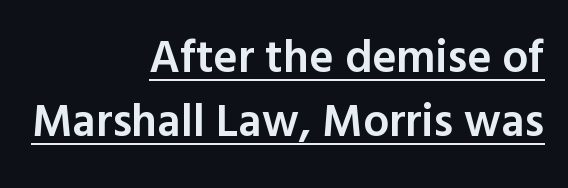
Q: Is the text bold? A: Semi-bold.
Q: Is the text italic (slanted)? A: No, it is upright.
Q: Is the typeface a serif or a sans-serif typeface? A: Sans-serif.
Q: Is the text underlined? A: Yes.
Q: How is the paragraph aligned? A: Right-aligned.
Q: Is the spacing between letters normal or unusually wide? A: Normal.
Q: Is the spacing between lines tight, normal or loose? A: Normal.
Q: Width (condensed, normal, or wide)? A: Normal.
Q: x-height? A: Medium.
Q: Monospaced? A: No.
